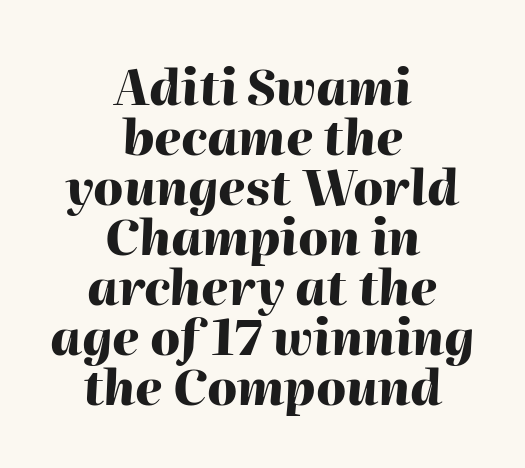
The image shows 49 px heavy type, italic (leaning right); set centered, tight line spacing (1.02x), normal letter spacing, not underlined; high stroke contrast and a medium x-height.
